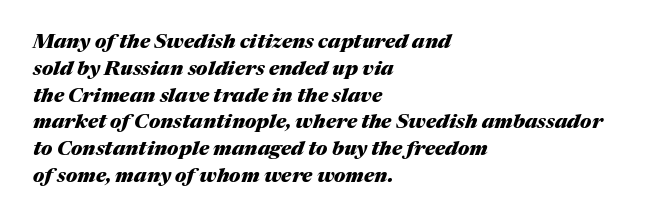
Q: Is the text bold? A: Yes.
Q: Is the text italic (slanted)? A: Yes, it leans right by about 17 degrees.
Q: Is the text underlined? A: No.
Q: How is the paragraph aligned? A: Left-aligned.
Q: Is the spacing between letters normal or unusually wide? A: Normal.
Q: Is the spacing between lines tight, normal or loose? A: Normal.
